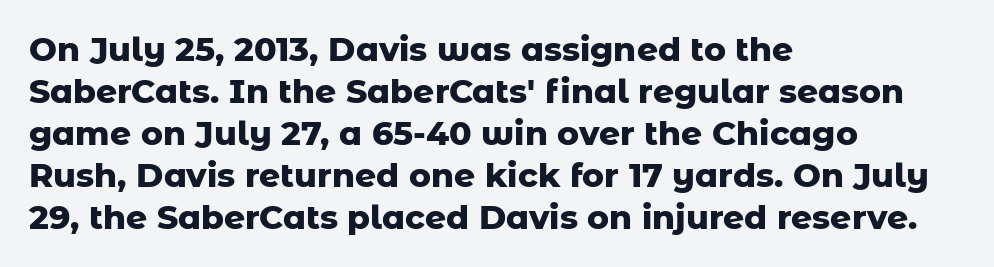
Is there much room between lines? A standard amount, neither cramped nor airy. Descender tails drop into unmarked territory. Think of a printed novel: that variable character pitch is what you see here. The type sits square on the baseline with zero lean.
